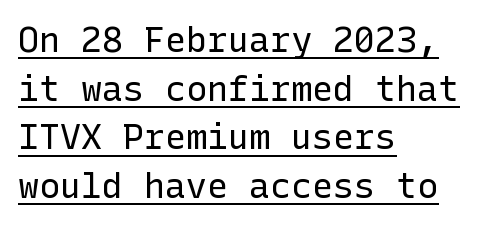
Is the stroke heavy? The answer is a plain regular-or-lighter. The ragged edge is on the right, which tells us the setting is flush left. What kind of face is this? One without serifs — a sans. Tracking here is standard; glyphs follow each other at the usual distance.
